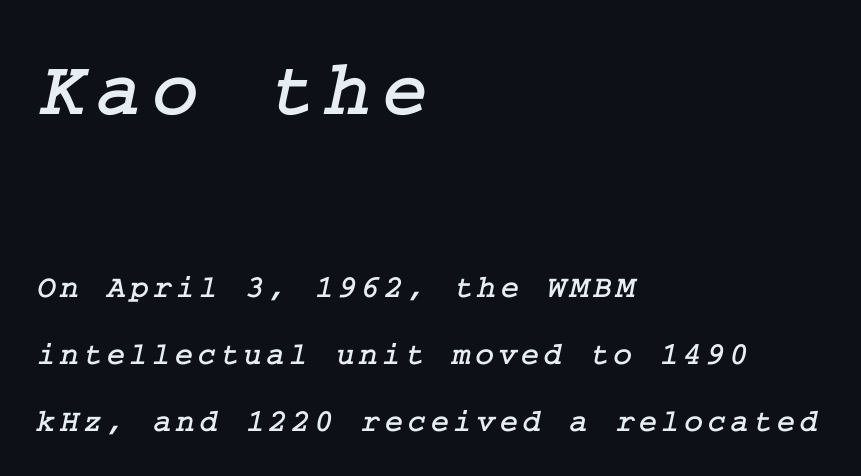
The image shows 79 px serif type; set left-aligned, loose line spacing (2.1x), not underlined; the first (top) block is 2.47x larger; low stroke contrast and a medium x-height.
